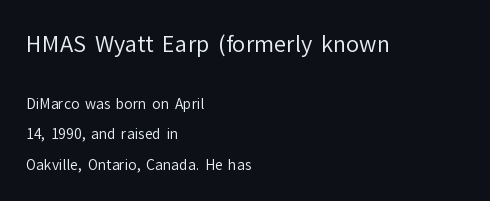
The line-height multiplier appears high, well above default. When letters stand straight like this, we call the style roman or upright. Descenders are the only things crossing below the line. Visually the block forms a straight wall on the left and a jagged coastline on the right. Of the two passages, the one on top uses the larger point size.
